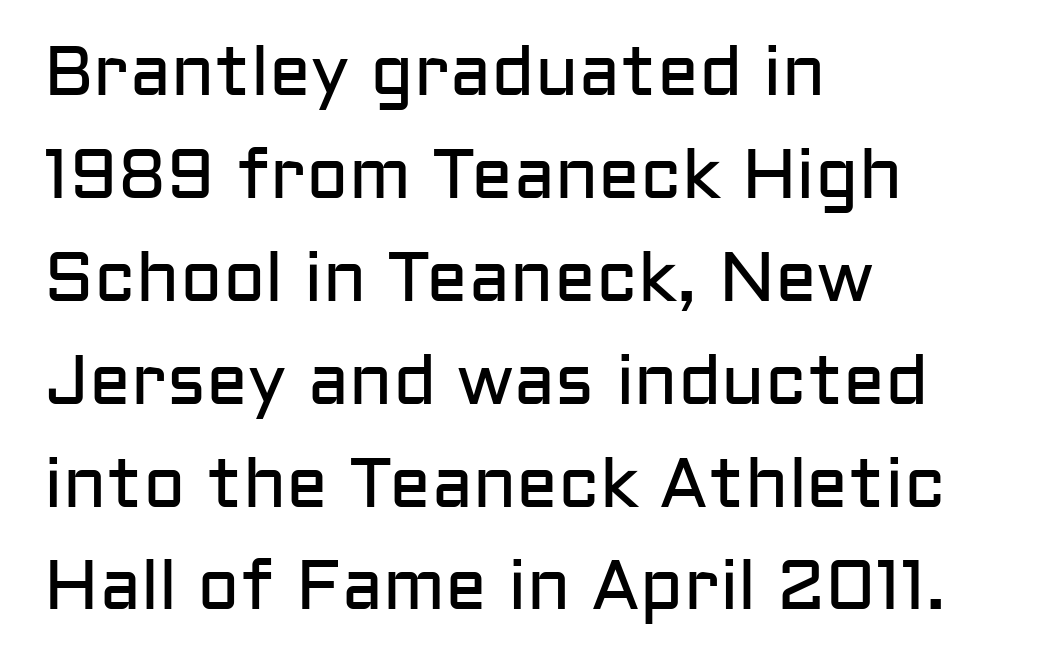
{"serif": "no", "italic": "no", "bold": "no", "weight": "regular", "width": "normal", "stroke_contrast": "low", "x_height": "medium", "monospaced": "no", "underline": "no", "align": "left", "line_spacing": "normal", "line_spacing_ratio": 1.47, "letter_spacing": "normal", "letter_spacing_em": 0.0, "glyph_px": 70}
